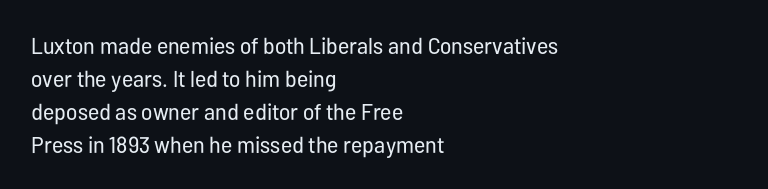
{"italic": "no", "bold": "no", "underline": "no", "align": "left", "line_spacing": "normal", "line_spacing_ratio": 1.43, "letter_spacing": "normal", "letter_spacing_em": 0.0, "glyph_px": 23}
